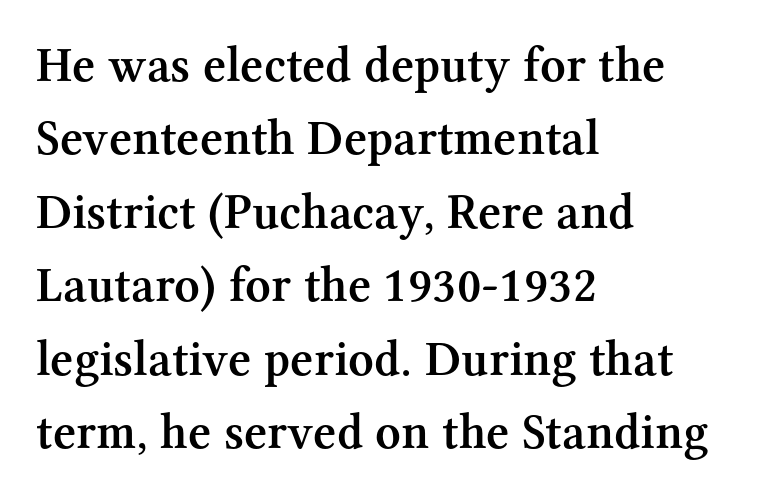
The image shows 50 px semibold serif type, upright; set left-aligned, normal line spacing (1.47x), normal letter spacing, not underlined; medium stroke contrast and a medium x-height.
